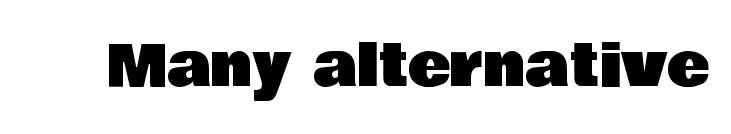
The image shows 58 px sans-serif type, upright; set normal letter spacing, not underlined; low stroke contrast and a large x-height.
